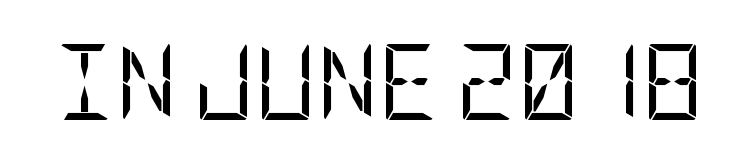
The image shows 76 px regular-weight, condensed sans-serif type, upright; set normal letter spacing, not underlined; low stroke contrast and a large x-height.
